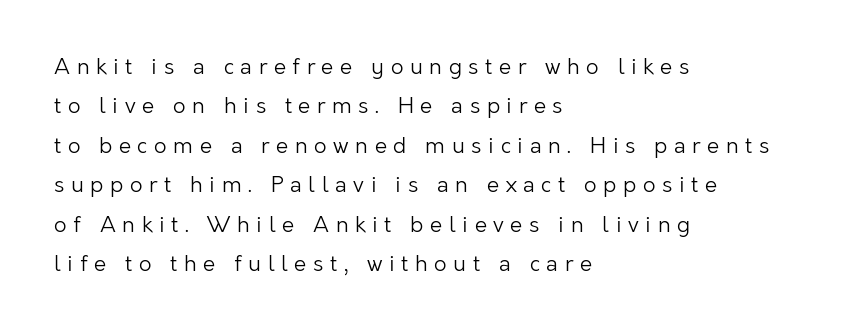
Glyph-to-glyph distance is far greater than everyday printed text. These lines were composed using upright roman letters. Compared with a centered layout, this one pins lines to the left instead. On a weight scale, this lands at 450 or below.
